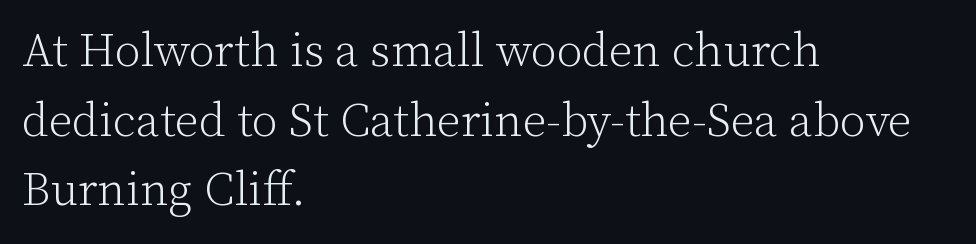
Letters rest on an invisible, unmarked baseline. This rendering leaves character spacing at its baseline value. No extra ink here — the face is not bold. Every row of glyphs begins at an identical x-position on the left. You can tell from the footed stems that serif type was used. Spacing verdict: proportional, widths tailored to each character.
